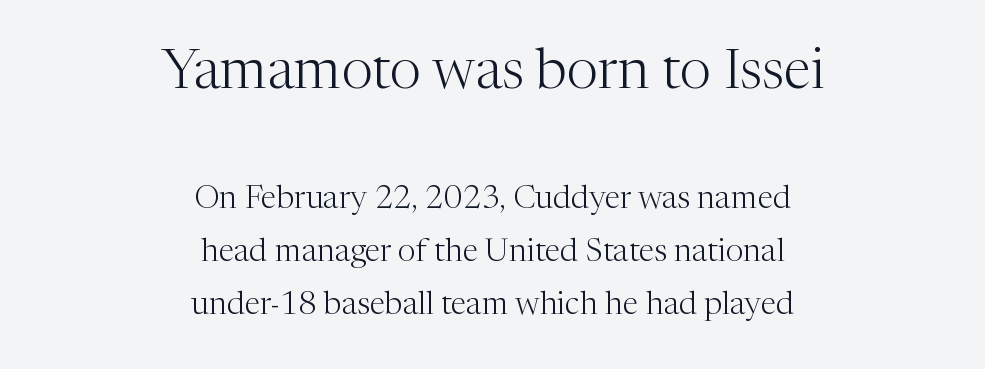
The image shows 56 px light serif type, upright; set centered, normal line spacing (1.66x), normal letter spacing, not underlined; the first (top) block is 1.75x larger; medium stroke contrast and a medium x-height.
